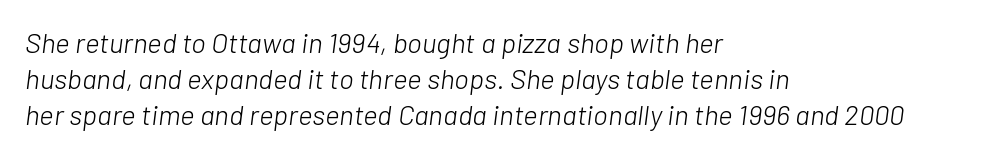
Q: Is the text bold? A: No.
Q: Is the text italic (slanted)? A: Yes, it leans right by about 7 degrees.
Q: Is the text underlined? A: No.
Q: How is the paragraph aligned? A: Left-aligned.
Q: Is the spacing between letters normal or unusually wide? A: Normal.
Q: Is the spacing between lines tight, normal or loose? A: Normal.
Q: Width (condensed, normal, or wide)? A: Normal.
Q: Stroke contrast? A: Low.
Q: x-height? A: Medium.
Q: Monospaced? A: No.
